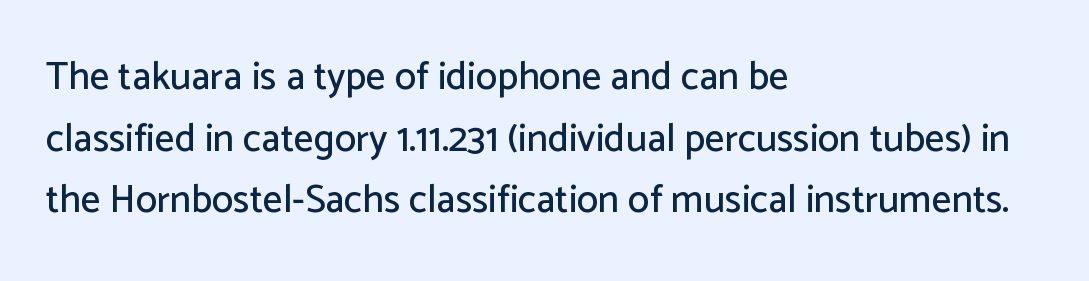
The image shows 39 px sans-serif type, upright; set left-aligned, normal line spacing (1.58x), normal letter spacing, not underlined; low stroke contrast and a medium x-height.
